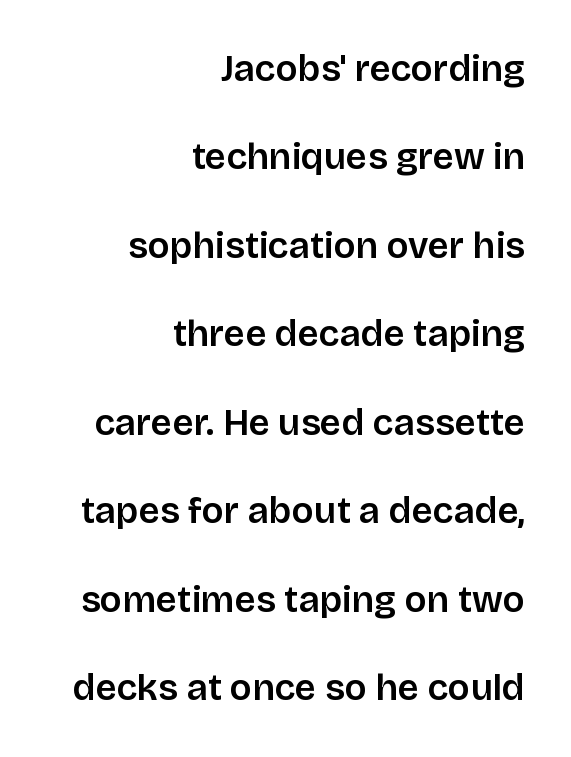
Q: Is the text bold? A: Semi-bold.
Q: Is the text italic (slanted)? A: No, it is upright.
Q: Is the typeface a serif or a sans-serif typeface? A: Sans-serif.
Q: Is the text underlined? A: No.
Q: How is the paragraph aligned? A: Right-aligned.
Q: Is the spacing between letters normal or unusually wide? A: Normal.
Q: Is the spacing between lines tight, normal or loose? A: Loose.
Q: Width (condensed, normal, or wide)? A: Normal.
Q: Stroke contrast? A: Low.
Q: x-height? A: Large.
Q: Monospaced? A: No.
